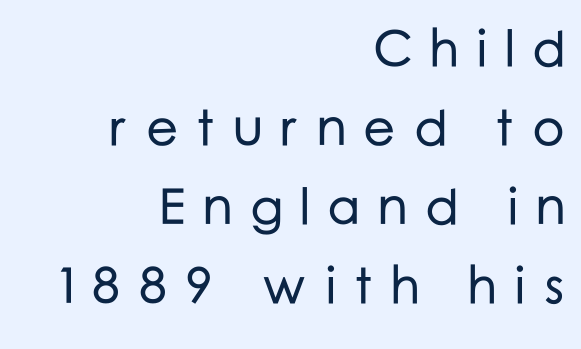
Words appear elongated and porous because spacing is wide. Classification — sans serif. How would I describe the line gaps? Plain and ordinary. Rendered with straight, roman letterforms. The space beneath each line is pristine and unruled. Spacing verdict: proportional, widths tailored to each character.
